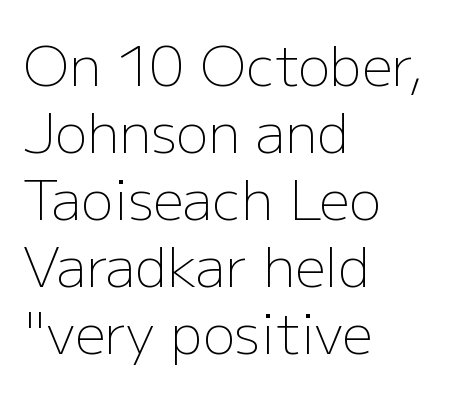
The image shows 54 px light sans-serif type, upright; set left-aligned, line spacing 1.24x, normal letter spacing, not underlined; low stroke contrast and a medium x-height.
